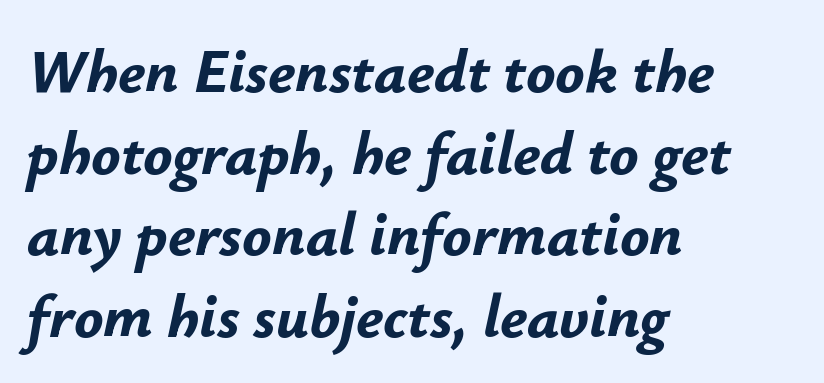
Q: Is the text bold? A: Yes.
Q: Is the text italic (slanted)? A: Yes, it leans right by about 12 degrees.
Q: Is the text underlined? A: No.
Q: How is the paragraph aligned? A: Left-aligned.
Q: Is the spacing between letters normal or unusually wide? A: Normal.
Q: Is the spacing between lines tight, normal or loose? A: Normal.
Q: Width (condensed, normal, or wide)? A: Normal.
Q: Stroke contrast? A: Low.
Q: x-height? A: Small.
Q: Monospaced? A: No.
